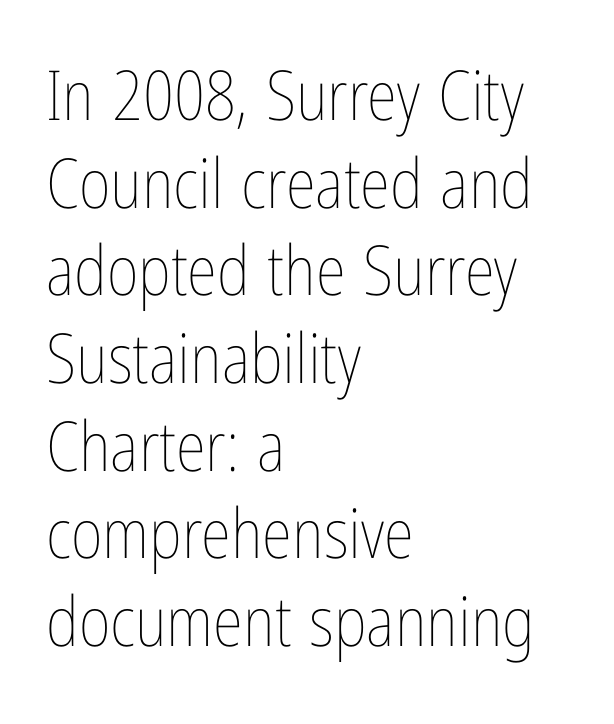
Stems here are at most as thick as an everyday book face. Quick note: not italic, upright. The vertical gap from one line to the next is medium. Check under the words: just untouched page. Nobody touched the tracking dial on this one.
